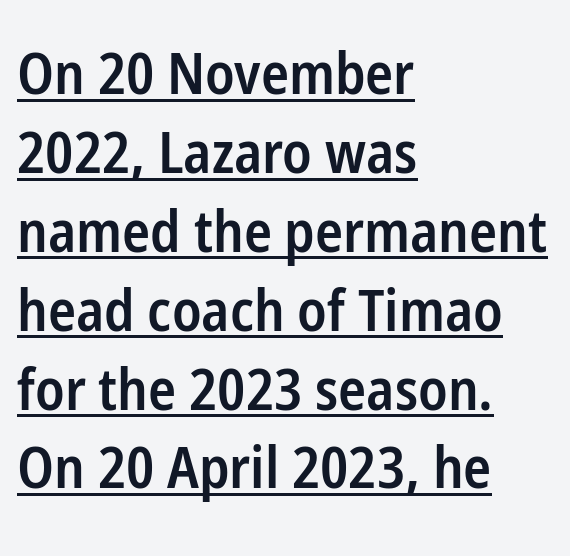
The image shows 58 px semibold, condensed sans-serif type, upright; set left-aligned, normal line spacing (1.36x), normal letter spacing, underlined; low stroke contrast and a medium x-height.
